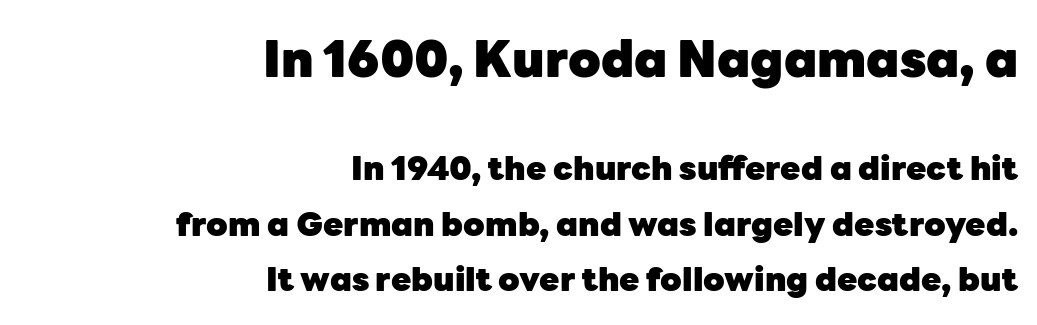
Q: Is the text bold? A: Yes.
Q: Is the text italic (slanted)? A: No, it is upright.
Q: Is the typeface a serif or a sans-serif typeface? A: Sans-serif.
Q: Is the text underlined? A: No.
Q: How is the paragraph aligned? A: Right-aligned.
Q: Is the spacing between letters normal or unusually wide? A: Normal.
Q: Is the spacing between lines tight, normal or loose? A: Normal.
Q: Which block of text is set in a larger size, the first (top) or the second (bottom)? A: The first (top) one.
Q: Width (condensed, normal, or wide)? A: Normal.
Q: Stroke contrast? A: Low.
Q: x-height? A: Medium.
Q: Monospaced? A: No.
